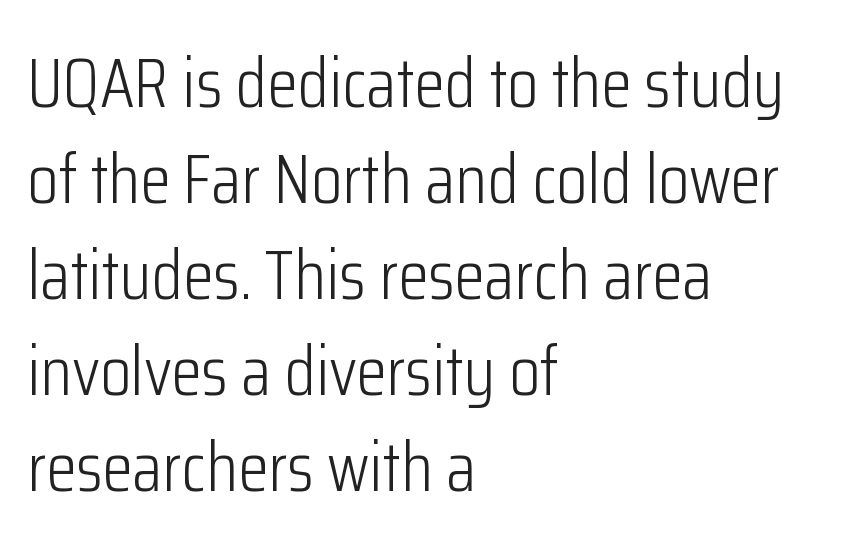
{"serif": "no", "italic": "no", "bold": "no", "weight": "light", "width": "condensed", "stroke_contrast": "low", "x_height": "medium", "monospaced": "no", "underline": "no", "align": "left", "line_spacing": "normal", "line_spacing_ratio": 1.37, "letter_spacing": "normal", "letter_spacing_em": 0.0, "glyph_px": 70}
